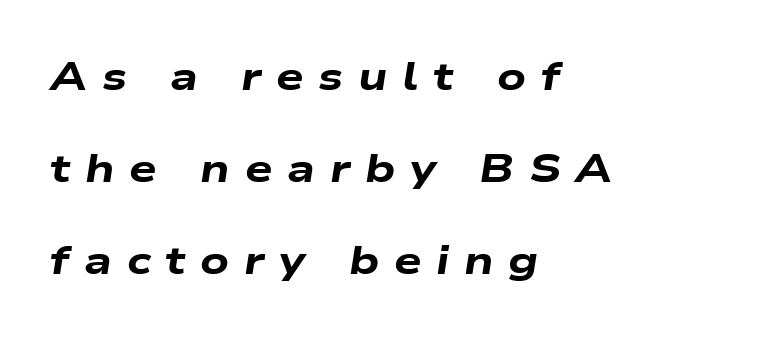
{"italic": "yes", "lean": "right", "slant_degrees": 9, "bold": "yes", "weight": "heavy", "width": "wide", "stroke_contrast": "low", "x_height": "medium", "monospaced": "no", "underline": "no", "align": "left", "line_spacing": "loose", "line_spacing_ratio": 2.36, "letter_spacing": "wide", "letter_spacing_em": 0.38, "glyph_px": 39}
